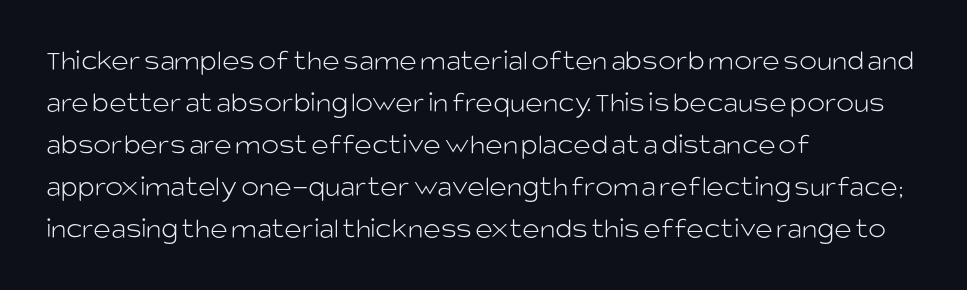
The image shows 30 px light sans-serif type, upright; set left-aligned, normal line spacing (1.4x), normal letter spacing, not underlined; low stroke contrast and a large x-height.
